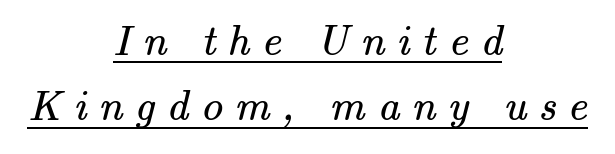
The compositor balanced each line on the midline. No chunkiness to these letters — they're not bold. Spacing verdict: proportional, widths tailored to each character. Check the space under the baseline: a stroke is drawn there. The leading is moderate, giving the passage an even texture.
